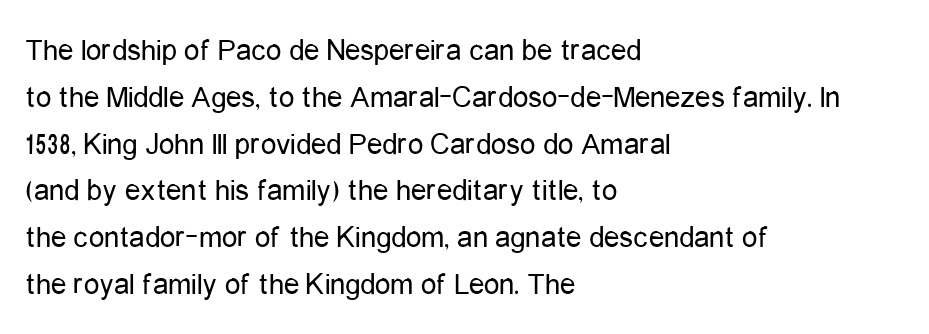
Q: Is the text bold? A: No.
Q: Is the text italic (slanted)? A: No, it is upright.
Q: Is the typeface a serif or a sans-serif typeface? A: Sans-serif.
Q: Is the text underlined? A: No.
Q: How is the paragraph aligned? A: Left-aligned.
Q: Is the spacing between letters normal or unusually wide? A: Normal.
Q: Is the spacing between lines tight, normal or loose? A: Normal.
Q: Width (condensed, normal, or wide)? A: Condensed.
Q: Stroke contrast? A: Low.
Q: x-height? A: Medium.
Q: Monospaced? A: No.
